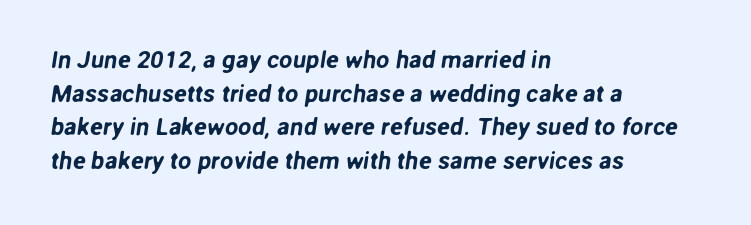
Q: Is the text underlined? A: No.
Q: How is the paragraph aligned? A: Left-aligned.
Q: Is the spacing between letters normal or unusually wide? A: Normal.
Q: Is the spacing between lines tight, normal or loose? A: Normal.
